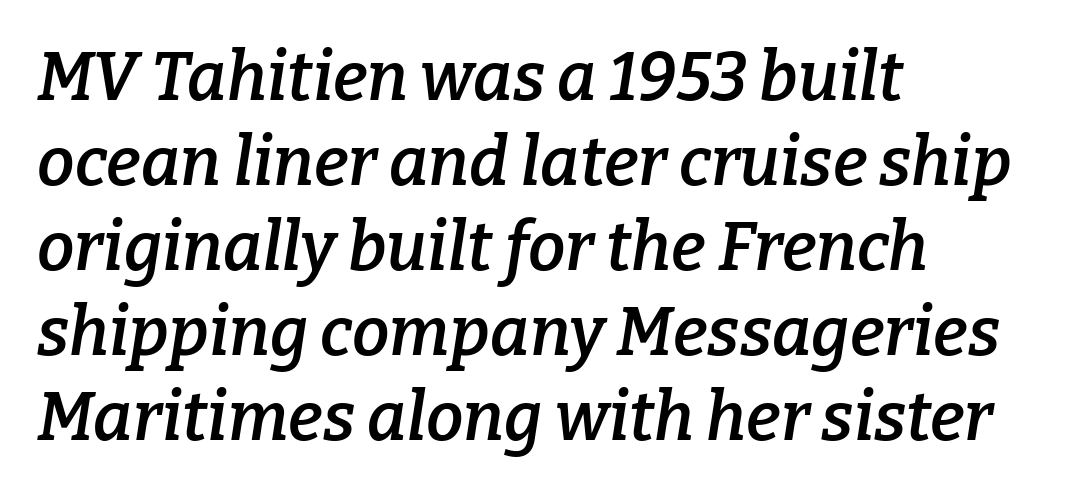
Q: Is the text bold? A: Semi-bold.
Q: Is the text italic (slanted)? A: Yes, it leans right by about 9 degrees.
Q: Is the typeface a serif or a sans-serif typeface? A: Serif.
Q: Is the text underlined? A: No.
Q: How is the paragraph aligned? A: Left-aligned.
Q: Is the spacing between letters normal or unusually wide? A: Normal.
Q: Is the spacing between lines tight, normal or loose? A: Normal.
Q: Width (condensed, normal, or wide)? A: Normal.
Q: Stroke contrast? A: Low.
Q: x-height? A: Medium.
Q: Monospaced? A: No.
